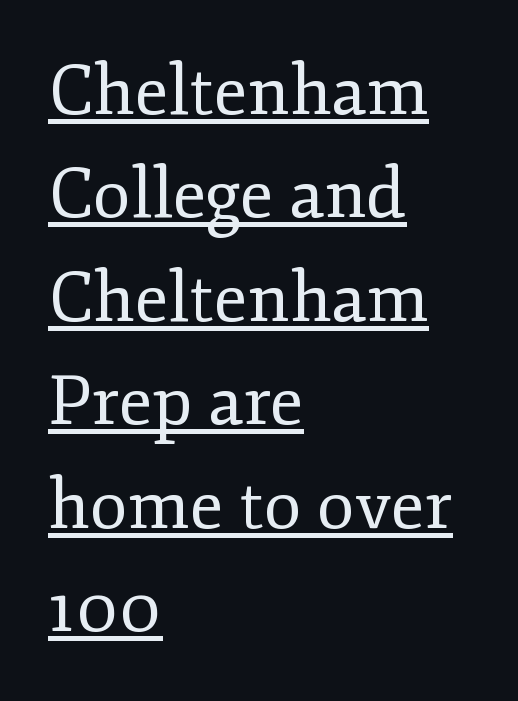
Q: Is the text bold? A: No.
Q: Is the text italic (slanted)? A: No, it is upright.
Q: Is the typeface a serif or a sans-serif typeface? A: Serif.
Q: Is the text underlined? A: Yes.
Q: How is the paragraph aligned? A: Left-aligned.
Q: Is the spacing between letters normal or unusually wide? A: Normal.
Q: Is the spacing between lines tight, normal or loose? A: Normal.
Q: Width (condensed, normal, or wide)? A: Normal.
Q: Stroke contrast? A: Low.
Q: x-height? A: Small.
Q: Monospaced? A: No.
